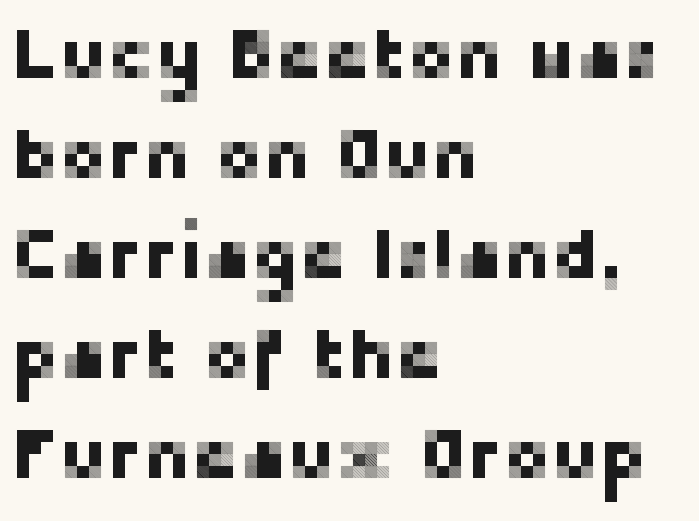
The image shows 72 px sans-serif type, upright; set left-aligned, normal line spacing (1.39x), normal letter spacing, not underlined; low stroke contrast and a medium x-height.
